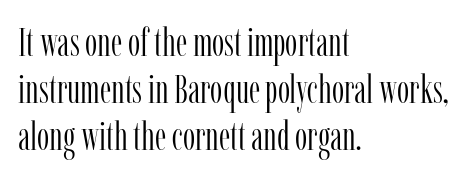
The area under the type is left untouched. Unlike italic type, these characters show no tilt at all. A classic flush-left, rag-right setting is used for this passage. I'd call this a serif setting — the letters wear small feet. Characters follow at the spacing the type designer built in. On a weight scale, this lands at 450 or below.
